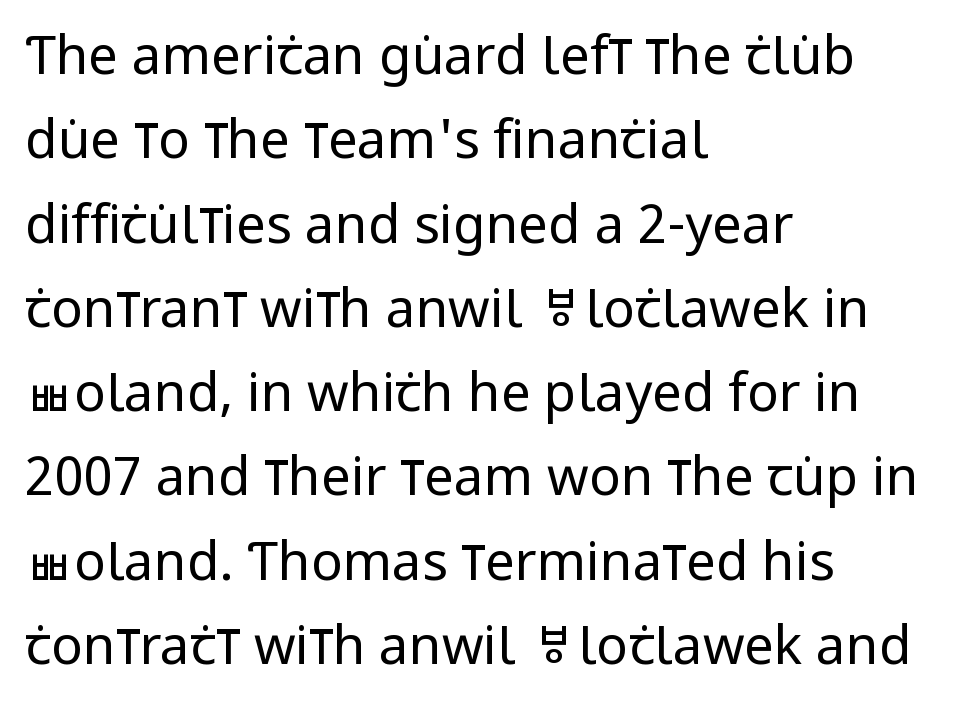
The image shows 53 px regular-weight, condensed sans-serif type, upright; set left-aligned, normal line spacing (1.59x), normal letter spacing, not underlined; low stroke contrast and a large x-height.
